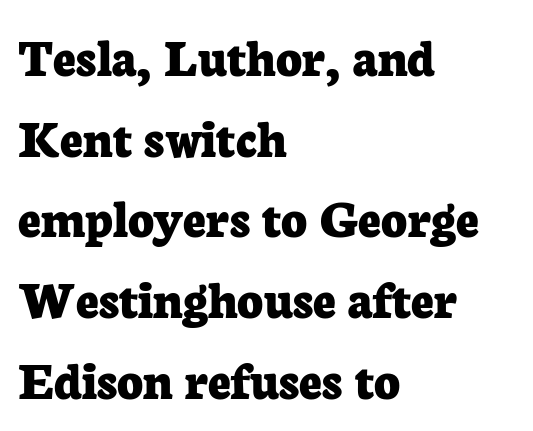
{"serif": "yes", "italic": "no", "bold": "yes", "weight": "bold", "width": "normal", "stroke_contrast": "low", "x_height": "medium", "monospaced": "no", "underline": "no", "align": "left", "line_spacing": "normal", "line_spacing_ratio": 1.44, "letter_spacing": "normal", "letter_spacing_em": 0.0, "glyph_px": 56}
